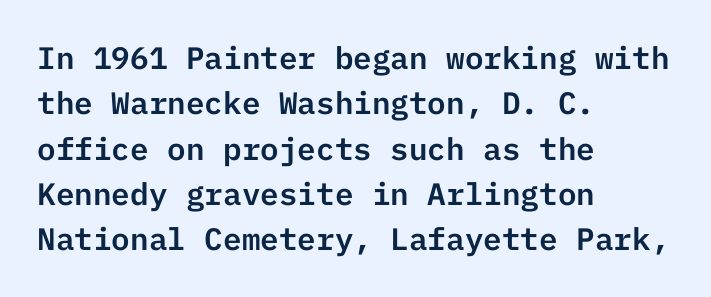
The image shows 31 px sans-serif type, upright; set left-aligned, normal line spacing (1.46x), normal letter spacing, not underlined; low stroke contrast and a medium x-height.
